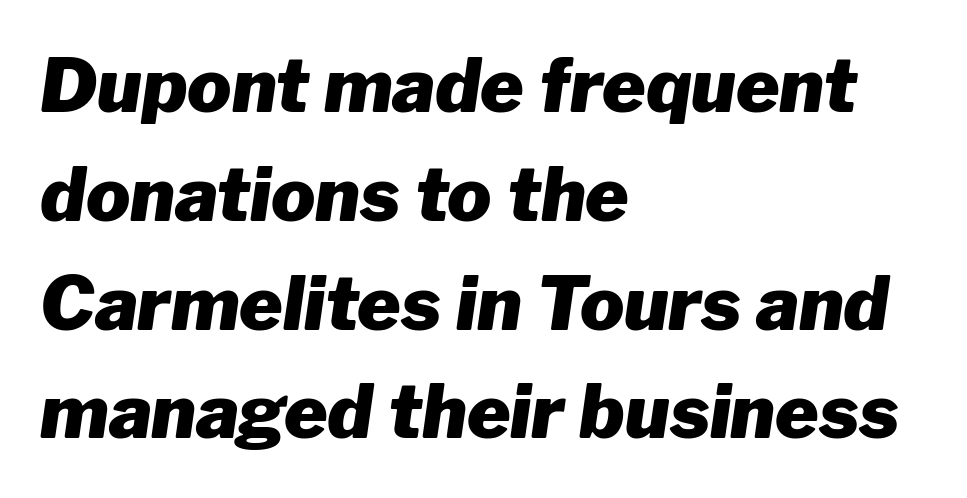
The image shows 74 px heavy type, italic (leaning right); set left-aligned, normal line spacing (1.47x), normal letter spacing, not underlined; low stroke contrast and a medium x-height.
